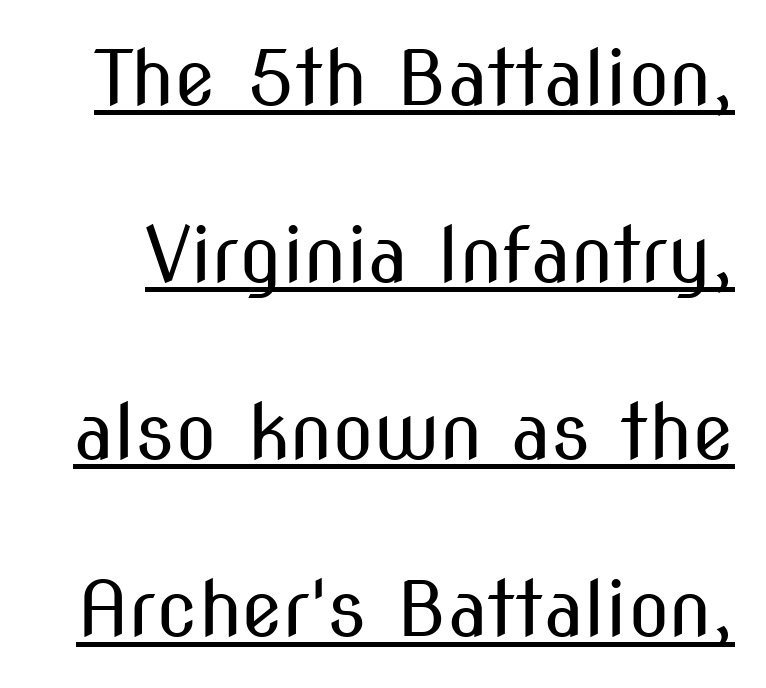
The block of text is sparse from top to bottom, with ample space between rows. The rendering uses natural spacing where letterforms have individual widths. Students, note that the glyphs here touch the page at normal intervals. The passage shown is not bold in any degree. The lettering is marked with a stroke running underneath it.
